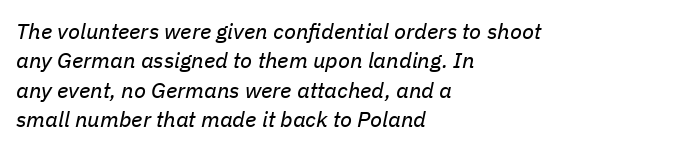
The image shows 22 px text type, italic (leaning right); set left-aligned, normal line spacing (1.34x), normal letter spacing, not underlined.
